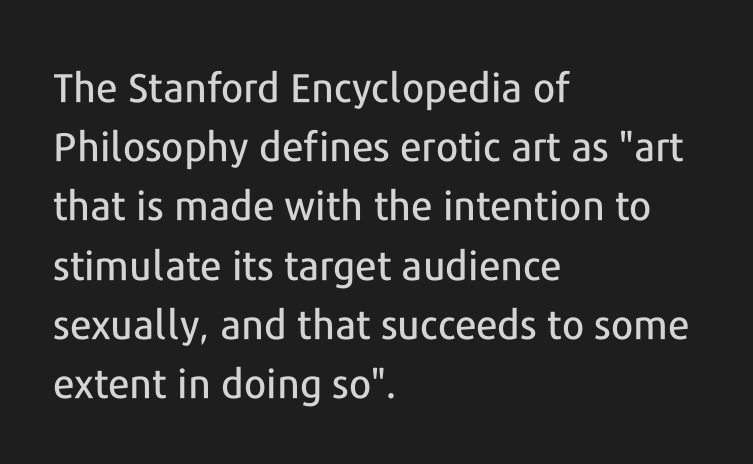
{"serif": "no", "italic": "no", "width": "normal", "stroke_contrast": "low", "x_height": "medium", "monospaced": "no", "underline": "no", "align": "left", "line_spacing": "normal", "line_spacing_ratio": 1.48, "letter_spacing": "normal", "letter_spacing_em": 0.0, "glyph_px": 40}
